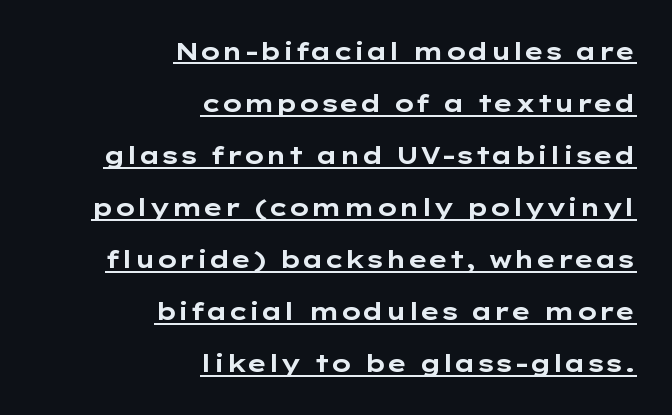
{"italic": "no", "bold": "yes", "underline": "yes", "align": "right", "line_spacing": "loose", "line_spacing_ratio": 2.17, "letter_spacing": "normal", "letter_spacing_em": 0.0, "glyph_px": 24}
